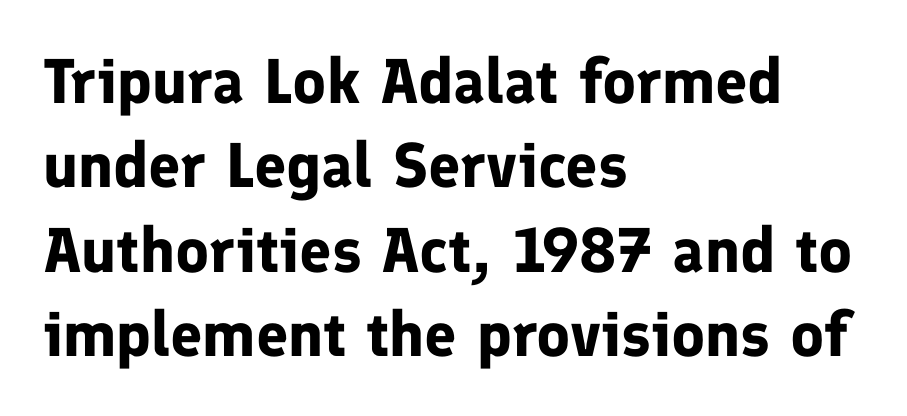
The image shows 63 px bold sans-serif type, upright; set left-aligned, normal line spacing (1.34x), normal letter spacing, not underlined; low stroke contrast and a medium x-height.
